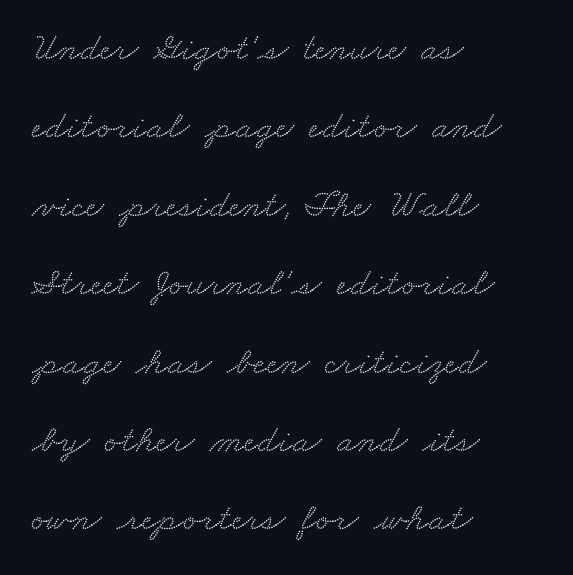
The image shows 39 px wide serif type; set left-aligned, loose line spacing (2.01x), normal letter spacing, not underlined; medium stroke contrast and a small x-height.
